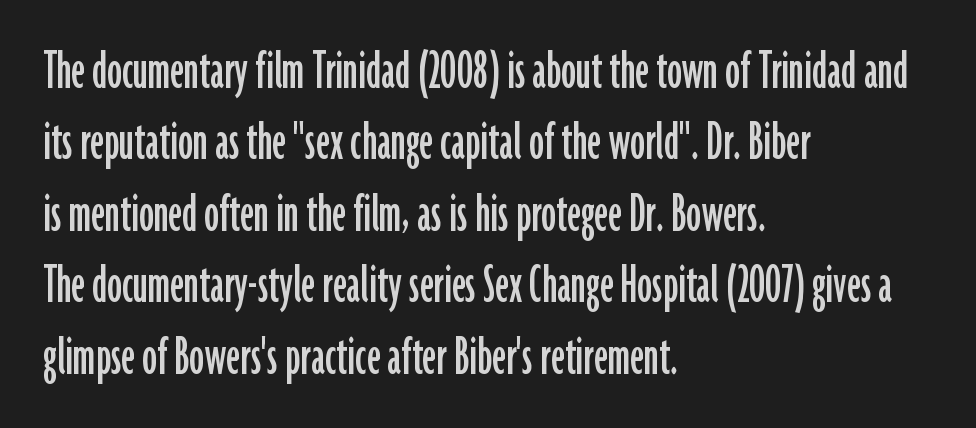
{"serif": "no", "italic": "no", "width": "condensed", "stroke_contrast": "low", "x_height": "medium", "monospaced": "no", "underline": "no", "align": "left", "line_spacing_ratio": 1.21, "letter_spacing": "normal", "letter_spacing_em": 0.0, "glyph_px": 59}
